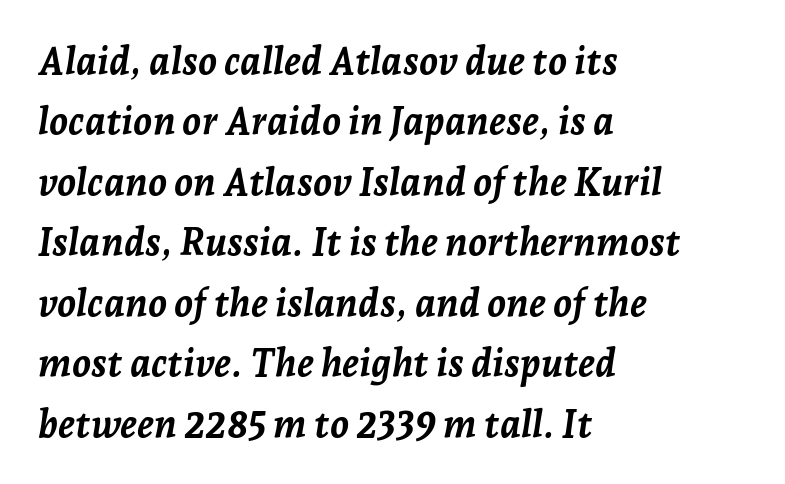
Q: Is the text bold? A: Yes.
Q: Is the text italic (slanted)? A: Yes, it leans right by about 7 degrees.
Q: Is the text underlined? A: No.
Q: How is the paragraph aligned? A: Left-aligned.
Q: Is the spacing between letters normal or unusually wide? A: Normal.
Q: Is the spacing between lines tight, normal or loose? A: Normal.
Q: Width (condensed, normal, or wide)? A: Normal.
Q: Stroke contrast? A: Low.
Q: x-height? A: Medium.
Q: Monospaced? A: No.
